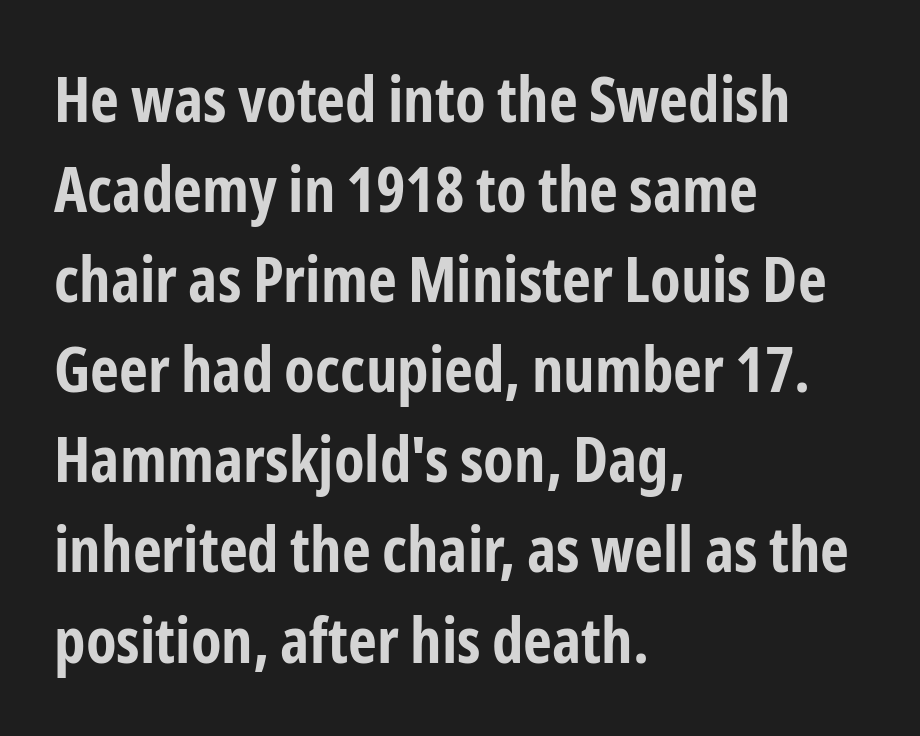
The image shows 63 px bold, condensed sans-serif type, upright; set left-aligned, normal line spacing (1.43x), normal letter spacing, not underlined; low stroke contrast and a medium x-height.
